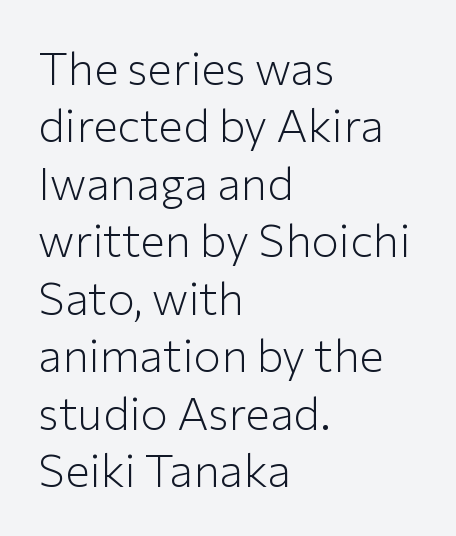
The image shows 46 px light sans-serif type, upright; set left-aligned, normal line spacing (1.25x), normal letter spacing, not underlined; low stroke contrast and a medium x-height.
